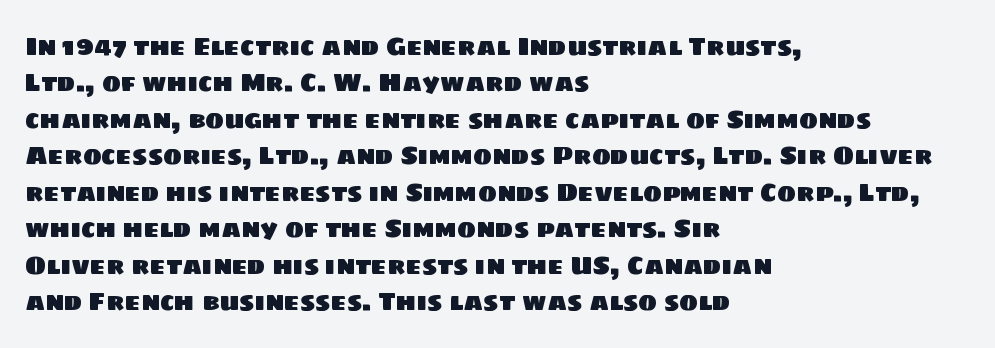
{"underline": "no", "align": "left", "line_spacing": "normal", "line_spacing_ratio": 1.46, "letter_spacing": "normal", "letter_spacing_em": 0.0, "glyph_px": 25}
